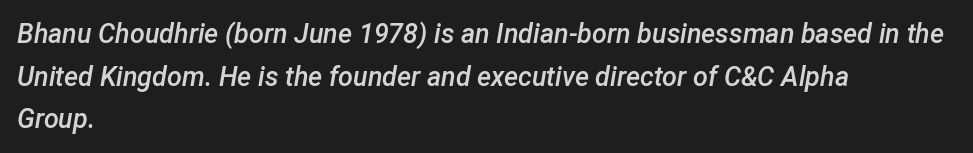
Caption: semibold face, moderately heavy strokes. Designer's note — italics engaged. Line starts are locked; line ends wander. Characters follow at the spacing the type designer built in. Letters rest on an invisible, unmarked baseline.
